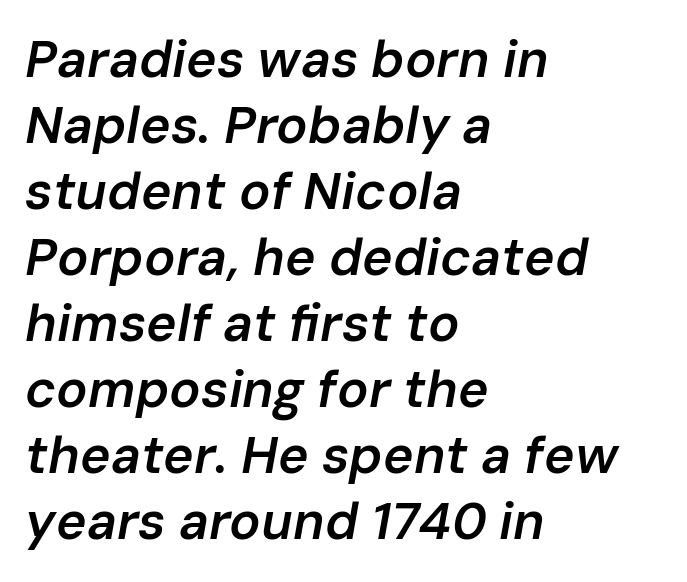
{"italic": "yes", "lean": "right", "slant_degrees": 10, "bold": "semi", "weight": "semibold", "width": "normal", "stroke_contrast": "low", "x_height": "medium", "monospaced": "no", "underline": "no", "align": "left", "line_spacing": "normal", "line_spacing_ratio": 1.27, "letter_spacing": "normal", "letter_spacing_em": 0.0, "glyph_px": 52}
